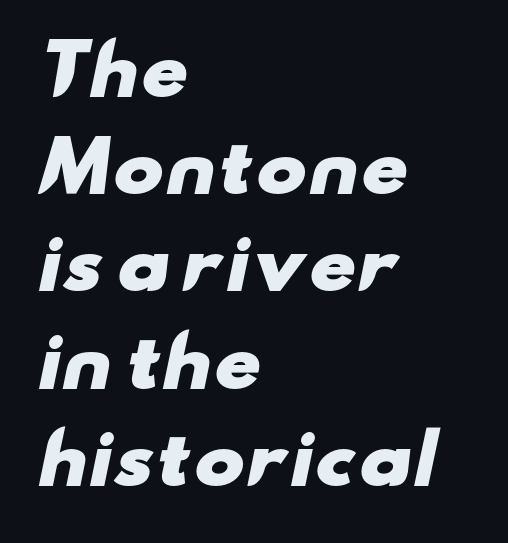
The image shows 68 px heavy, wide sans-serif type; set left-aligned, normal line spacing (1.43x), normal letter spacing, not underlined; low stroke contrast and a small x-height.
